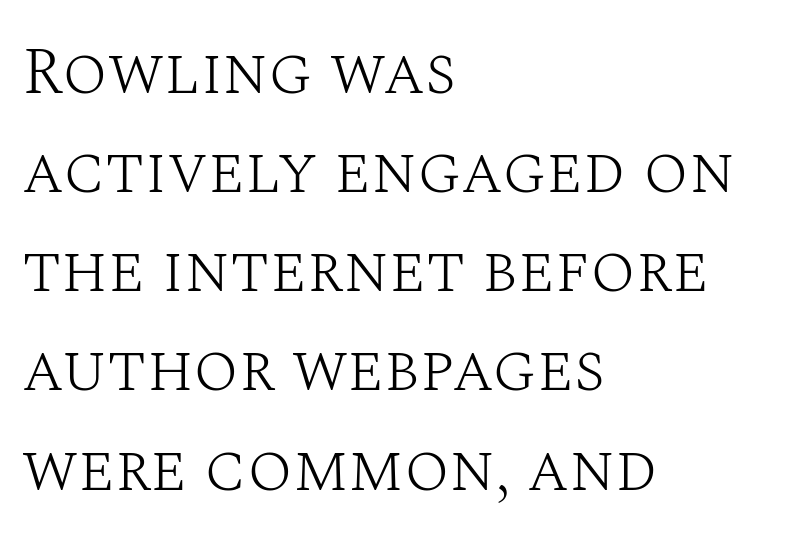
Q: Is the text bold? A: No.
Q: Is the text italic (slanted)? A: No, it is upright.
Q: Is the typeface a serif or a sans-serif typeface? A: Serif.
Q: Is the text underlined? A: No.
Q: How is the paragraph aligned? A: Left-aligned.
Q: Is the spacing between letters normal or unusually wide? A: Normal.
Q: Is the spacing between lines tight, normal or loose? A: Normal.
Q: Width (condensed, normal, or wide)? A: Normal.
Q: Stroke contrast? A: Medium.
Q: x-height? A: Large.
Q: Monospaced? A: No.
